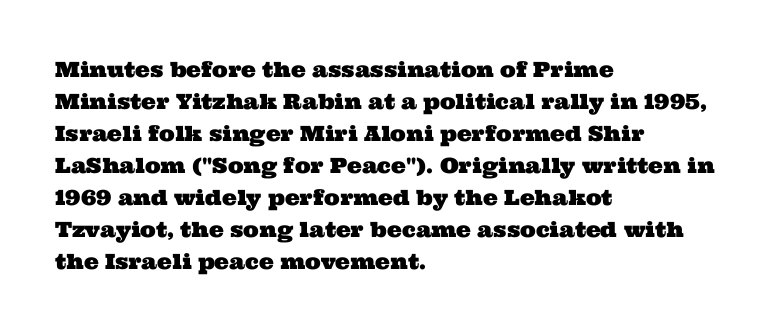
The image shows 21 px text type; set left-aligned, normal line spacing (1.52x), normal letter spacing, not underlined.
